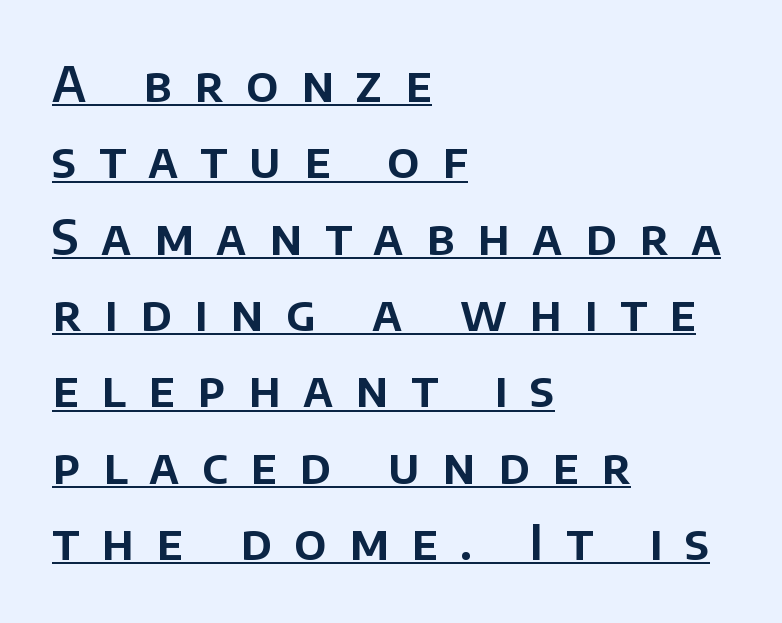
{"serif": "no", "italic": "no", "width": "normal", "stroke_contrast": "low", "x_height": "large", "monospaced": "no", "underline": "yes", "align": "left", "line_spacing": "normal", "line_spacing_ratio": 1.59, "letter_spacing": "wide", "letter_spacing_em": 0.47, "glyph_px": 48}
